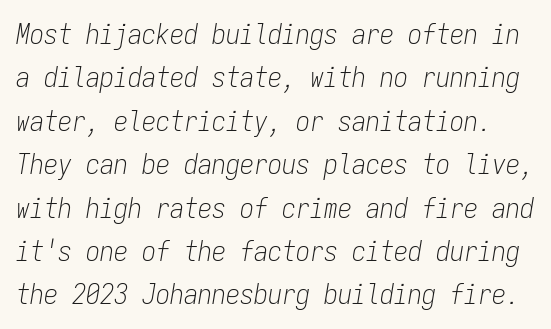
{"italic": "yes", "lean": "right", "slant_degrees": 9, "bold": "no", "weight": "light", "width": "condensed", "stroke_contrast": "low", "x_height": "medium", "monospaced": "yes", "underline": "no", "line_spacing": "normal", "line_spacing_ratio": 1.55, "letter_spacing": "normal", "letter_spacing_em": 0.0, "glyph_px": 28}
